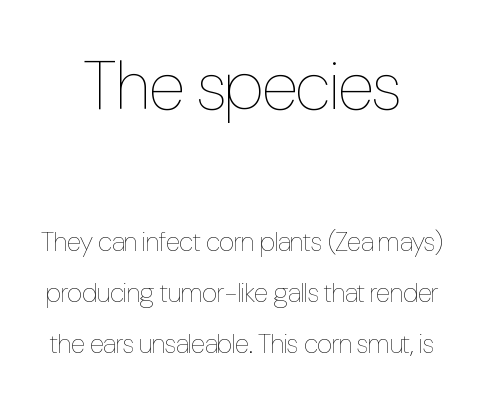
The image shows 68 px thin, condensed type, upright; set centered, line spacing 1.89x, normal letter spacing, not underlined; the first (top) block is 2.52x larger; low stroke contrast and a medium x-height.
